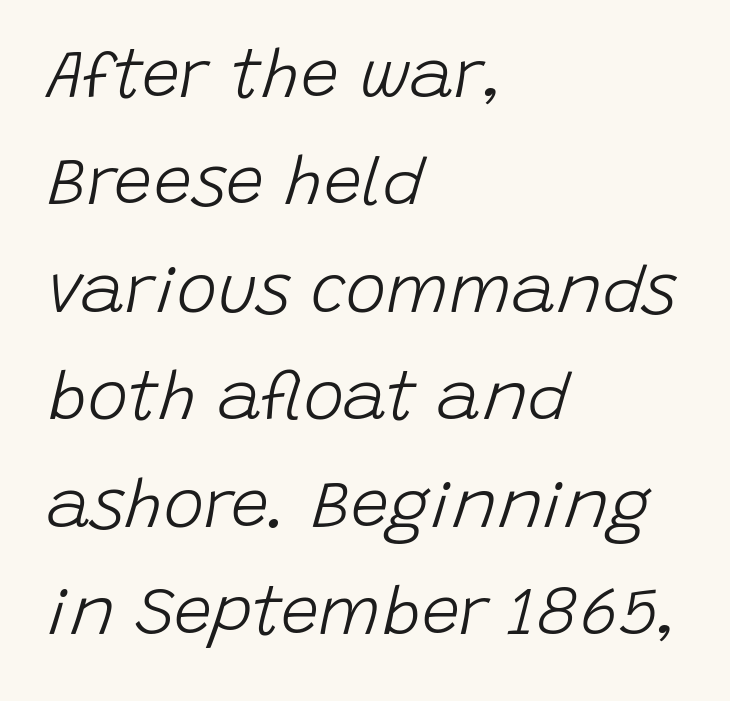
Q: Is the text bold? A: No.
Q: Is the text italic (slanted)? A: Yes, it leans right by about 15 degrees.
Q: Is the text underlined? A: No.
Q: How is the paragraph aligned? A: Left-aligned.
Q: Is the spacing between letters normal or unusually wide? A: Normal.
Q: Is the spacing between lines tight, normal or loose? A: Normal.
Q: Width (condensed, normal, or wide)? A: Normal.
Q: Stroke contrast? A: Low.
Q: x-height? A: Large.
Q: Monospaced? A: No.
